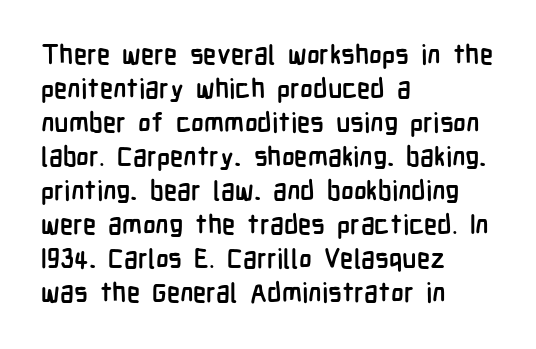
The image shows 27 px bold type, upright; set left-aligned, normal line spacing (1.26x), normal letter spacing, not underlined.
